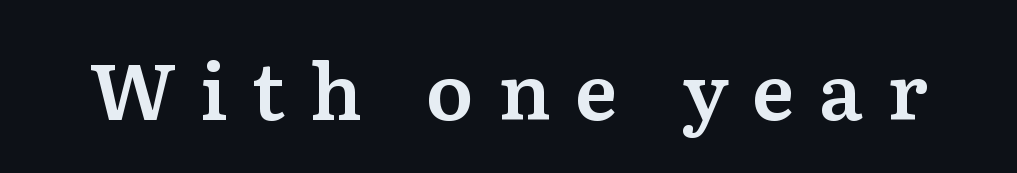
{"serif": "yes", "italic": "no", "width": "normal", "stroke_contrast": "medium", "x_height": "medium", "monospaced": "no", "underline": "no", "letter_spacing": "wide", "letter_spacing_em": 0.31, "glyph_px": 78}
